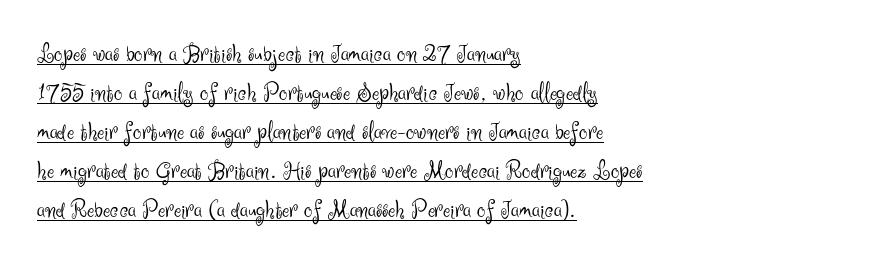
Q: Is the text bold? A: No.
Q: Is the text italic (slanted)? A: No, it is upright.
Q: Is the text underlined? A: Yes.
Q: How is the paragraph aligned? A: Left-aligned.
Q: Is the spacing between letters normal or unusually wide? A: Normal.
Q: Is the spacing between lines tight, normal or loose? A: Normal.
